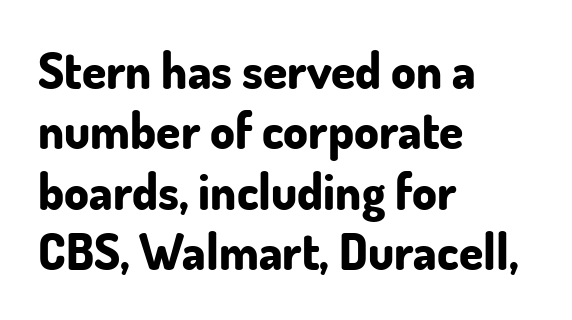
{"serif": "no", "italic": "no", "bold": "yes", "weight": "bold", "width": "normal", "stroke_contrast": "low", "x_height": "small", "monospaced": "no", "underline": "no", "align": "left", "line_spacing_ratio": 1.23, "letter_spacing": "normal", "letter_spacing_em": 0.0, "glyph_px": 49}
